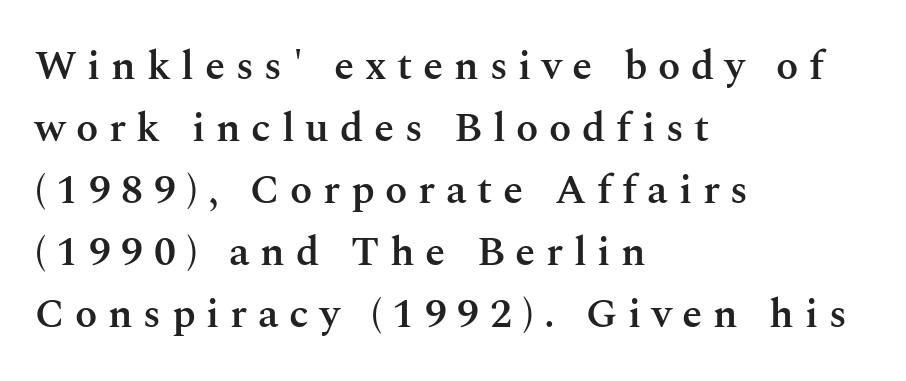
The image shows 41 px semibold serif type, upright; set left-aligned, normal line spacing (1.51x), unusually wide letter spacing (+0.26 em), not underlined; medium stroke contrast and a medium x-height.
